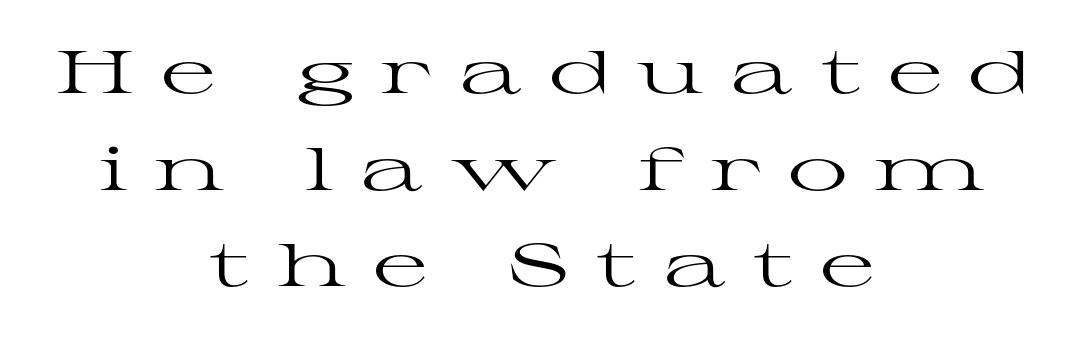
The rows are spaced the way most documents space them. The letters carry serifs — small finishing strokes at the ends of their stems. When letters stand straight like this, we call the style roman or upright. The setting favours the middle, as headings and verse often do. Does extra space separate the letters? Yes, quite a lot of it. Stem width sits at or under what a default text font uses.
